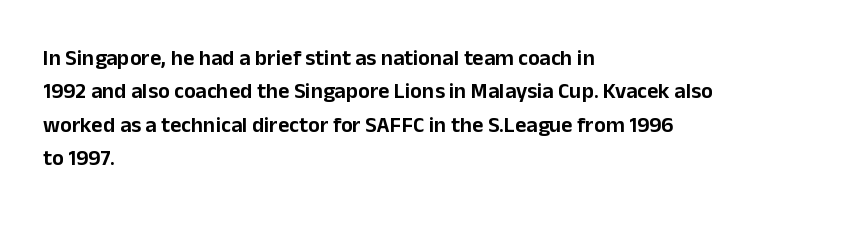
The image shows 22 px text type, upright; set left-aligned, normal line spacing (1.52x), normal letter spacing, not underlined.
